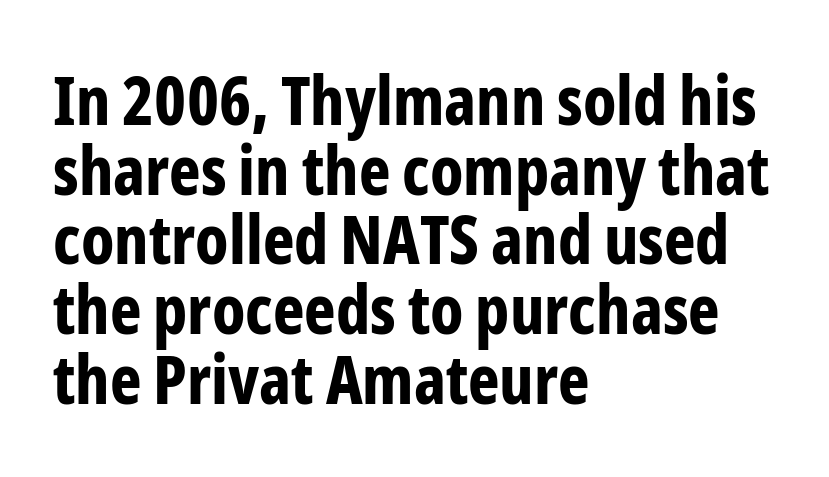
{"serif": "no", "italic": "no", "bold": "yes", "weight": "bold", "width": "condensed", "stroke_contrast": "low", "x_height": "medium", "monospaced": "no", "underline": "no", "align": "left", "line_spacing": "tight", "line_spacing_ratio": 1.04, "letter_spacing": "normal", "letter_spacing_em": 0.0, "glyph_px": 67}
